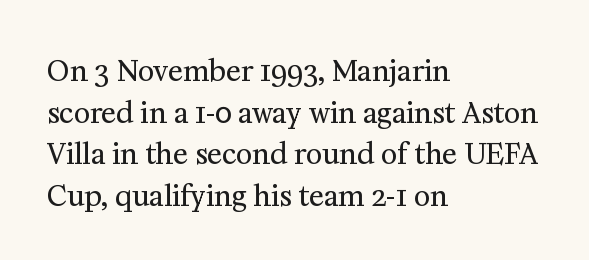
Leftover space on each line is placed entirely after the last word. The vertical gap from one line to the next is medium. Rule under the text: the space is simply empty. A serif font was chosen for this passage.
